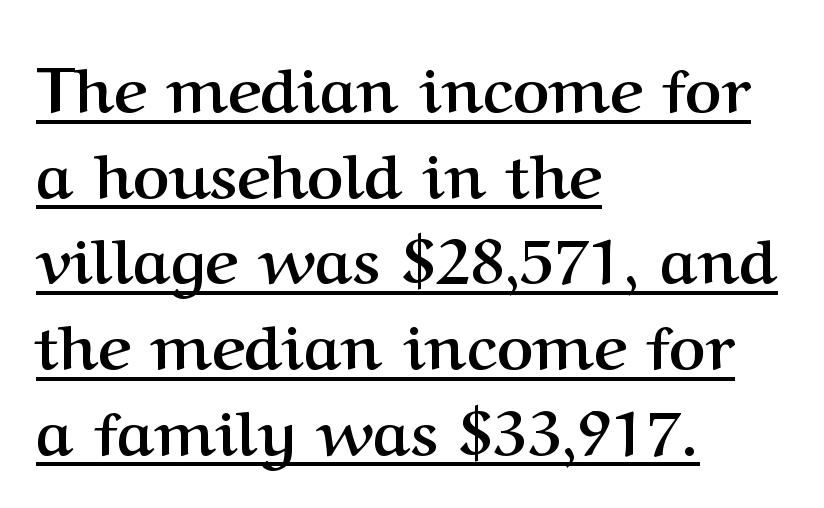
The image shows 63 px semibold serif type, upright; set left-aligned, normal line spacing (1.36x), normal letter spacing, underlined; medium stroke contrast and a medium x-height.
